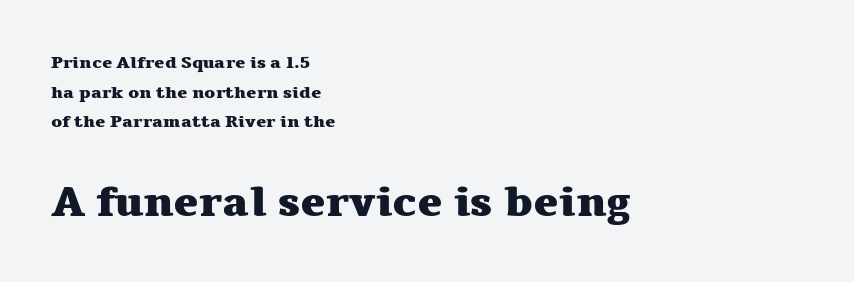
The image shows 42 px heavy, wide serif type, upright; set left-aligned, line spacing 1.75x, normal letter spacing, not underlined; the second (bottom) block is 2.47x larger; medium stroke contrast and a medium x-height.
